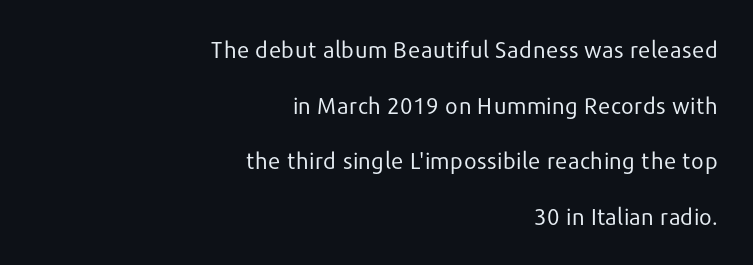
The image shows 23 px text type, upright; set right-aligned, loose line spacing (2.42x), normal letter spacing, not underlined.
